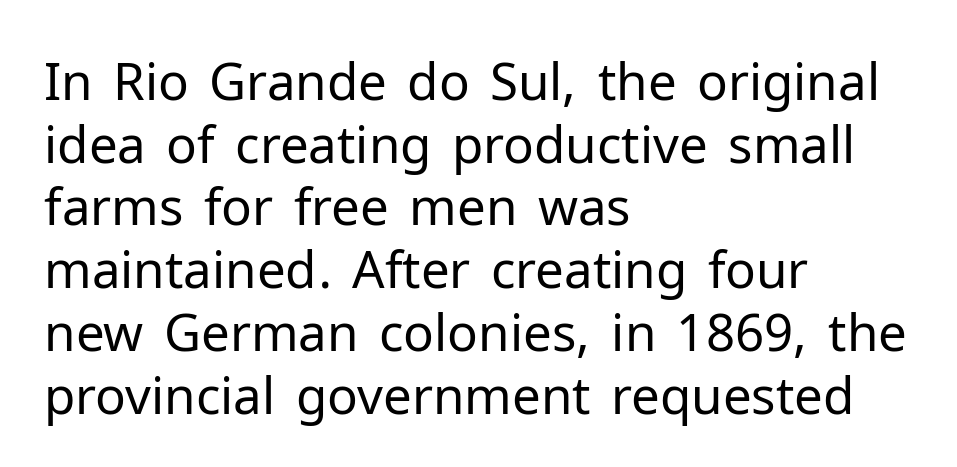
{"serif": "no", "italic": "no", "bold": "no", "weight": "regular", "width": "normal", "stroke_contrast": "low", "x_height": "medium", "monospaced": "no", "underline": "no", "align": "left", "line_spacing_ratio": 1.23, "letter_spacing": "normal", "letter_spacing_em": 0.0, "glyph_px": 51}
